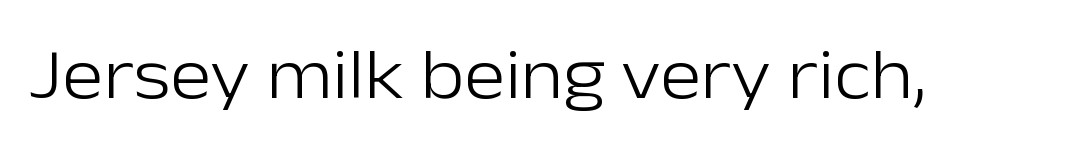
{"serif": "no", "italic": "no", "bold": "no", "weight": "light", "width": "normal", "stroke_contrast": "low", "x_height": "medium", "monospaced": "no", "underline": "no", "letter_spacing": "normal", "letter_spacing_em": 0.0, "glyph_px": 70}
